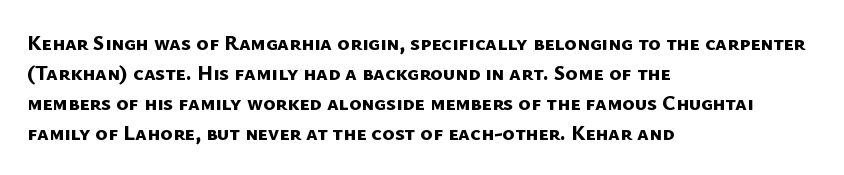
The image shows 21 px bold type; set left-aligned, normal line spacing (1.43x), normal letter spacing, not underlined.
